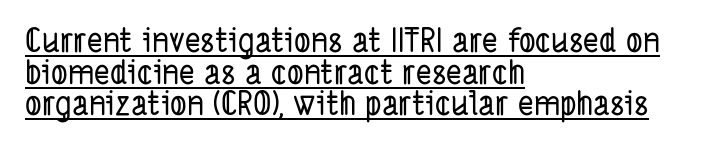
The image shows 33 px condensed sans-serif type; set left-aligned, tight line spacing (0.96x), normal letter spacing, underlined; low stroke contrast and a medium x-height.
